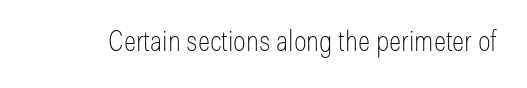
Stem width sits at or under what a default text font uses. These lines are rendered in a variable-pitch font. The string is rendered with underlining switched off. Ascenders rise straight up at ninety degrees.
